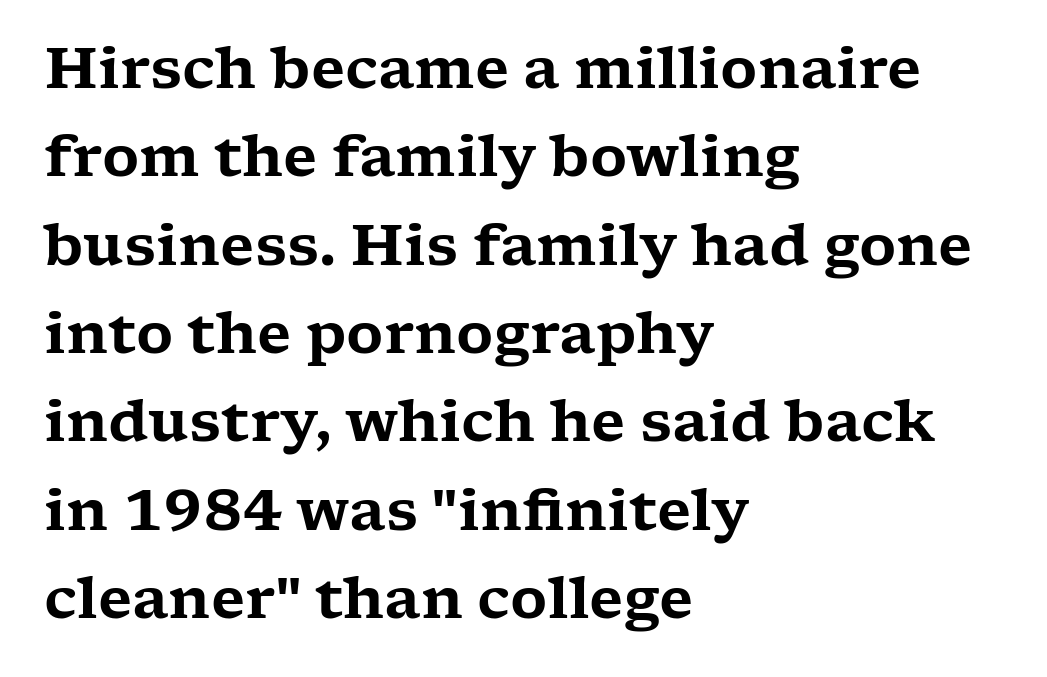
Nobody drew a line under any word here. Do the letters lean? They stand straight. If you drew a ruler down the left edge, every line would touch it. Serifs: yes, visible at the terminals of the letterforms. Between one letter and the next there's only the usual sliver of space.
